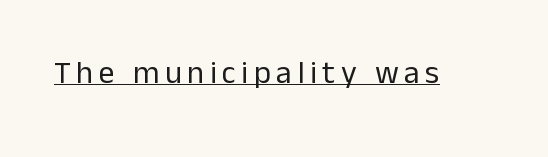
Q: Is the text bold? A: No.
Q: Is the text italic (slanted)? A: No, it is upright.
Q: Is the typeface a serif or a sans-serif typeface? A: Sans-serif.
Q: Is the text underlined? A: Yes.
Q: Width (condensed, normal, or wide)? A: Normal.
Q: Stroke contrast? A: Low.
Q: x-height? A: Medium.
Q: Monospaced? A: No.
